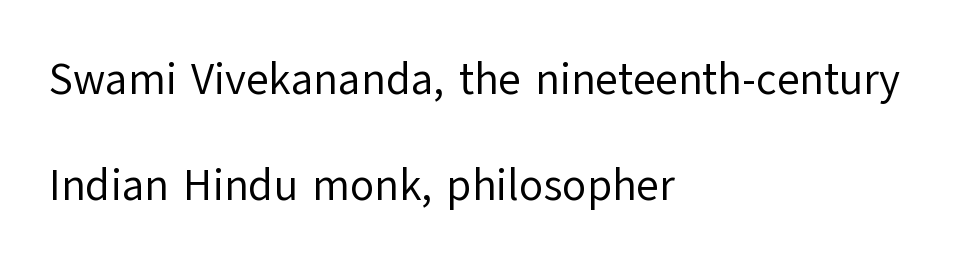
{"serif": "no", "italic": "no", "bold": "no", "weight": "regular", "width": "normal", "stroke_contrast": "low", "x_height": "medium", "monospaced": "no", "underline": "no", "align": "left", "line_spacing": "loose", "line_spacing_ratio": 2.4, "letter_spacing": "normal", "letter_spacing_em": 0.0, "glyph_px": 44}
